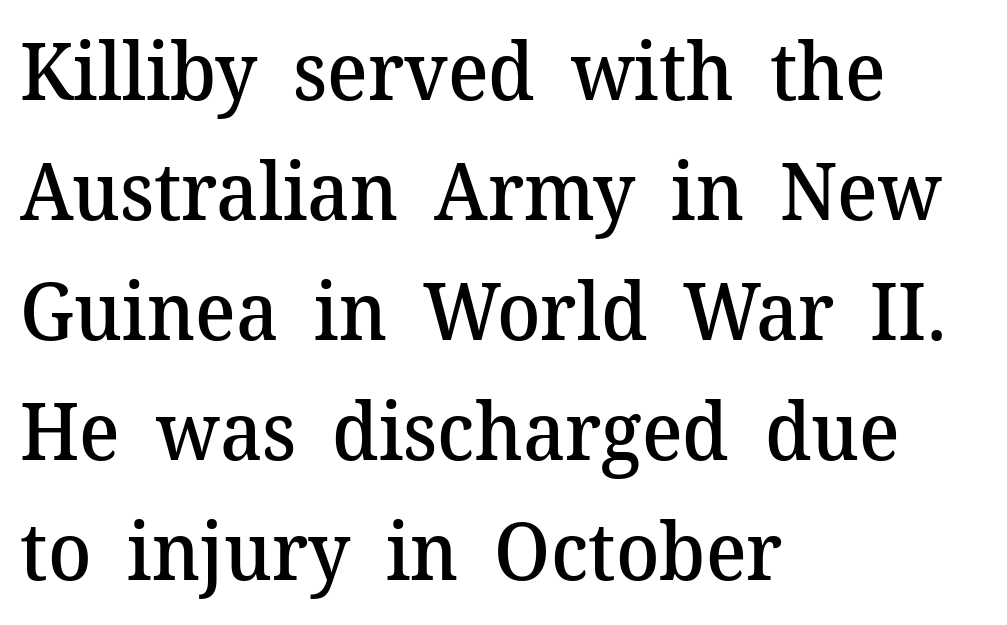
Q: Is the text bold? A: Semi-bold.
Q: Is the text italic (slanted)? A: No, it is upright.
Q: Is the typeface a serif or a sans-serif typeface? A: Serif.
Q: Is the text underlined? A: No.
Q: How is the paragraph aligned? A: Left-aligned.
Q: Is the spacing between letters normal or unusually wide? A: Normal.
Q: Is the spacing between lines tight, normal or loose? A: Normal.
Q: Width (condensed, normal, or wide)? A: Normal.
Q: Stroke contrast? A: Medium.
Q: x-height? A: Medium.
Q: Monospaced? A: No.
